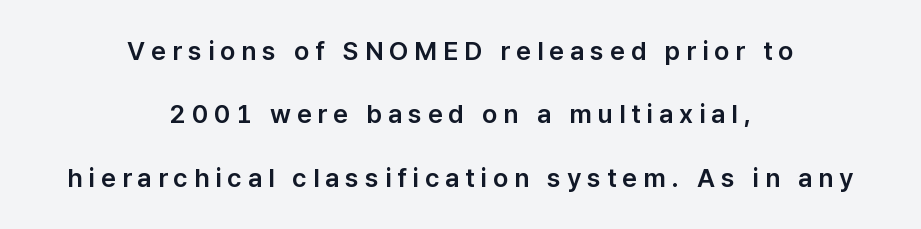
Q: Is the text italic (slanted)? A: No, it is upright.
Q: Is the text underlined? A: No.
Q: How is the paragraph aligned? A: Centered.
Q: Is the spacing between letters normal or unusually wide? A: Unusually wide.
Q: Is the spacing between lines tight, normal or loose? A: Loose.
